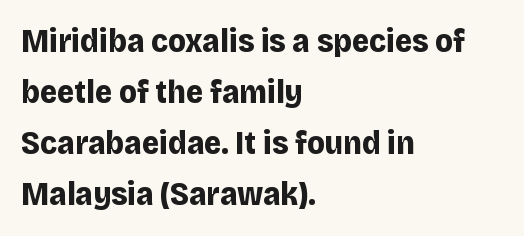
You could call the tracking neutral — neither tight nor loose. The passage shown is typed in a proportional face where columns would drift. Quick note: interline space is typical. The paragraph has a hard left edge and a soft right edge.
